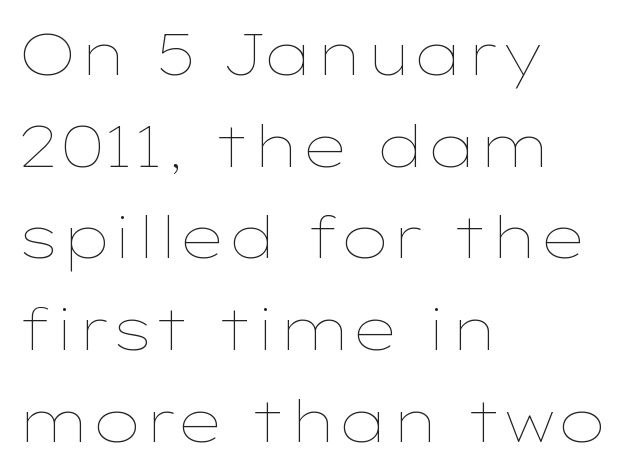
Rule under the text: the space is simply empty. Think of a printed novel: that variable character pitch is what you see here. Notice how the stems are strictly vertical — no italics here. The horizontal fit of the characters is conventional and even. Bold? No — there's no thickening of the strokes. Teacher's note: observe the even left margin — that is flush-left alignment.
